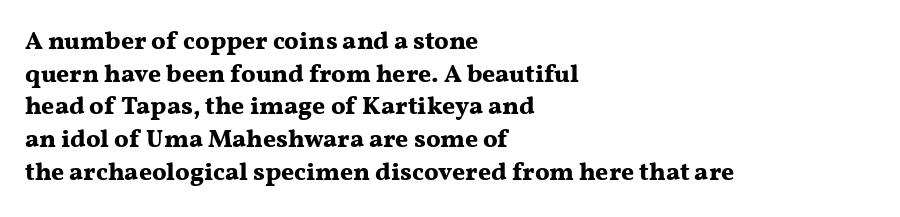
Q: Is the text bold? A: Yes.
Q: Is the text italic (slanted)? A: No, it is upright.
Q: Is the text underlined? A: No.
Q: How is the paragraph aligned? A: Left-aligned.
Q: Is the spacing between letters normal or unusually wide? A: Normal.
Q: Is the spacing between lines tight, normal or loose? A: Normal.
